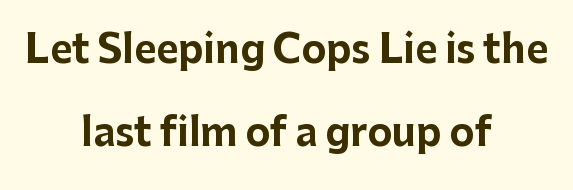
The image shows 38 px bold sans-serif type, upright; set centered, loose line spacing (2.19x), normal letter spacing, not underlined; low stroke contrast and a medium x-height.
